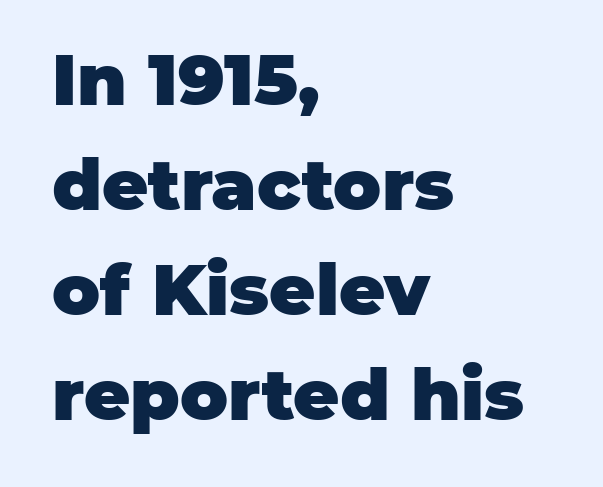
Q: Is the text bold? A: Yes.
Q: Is the text italic (slanted)? A: No, it is upright.
Q: Is the typeface a serif or a sans-serif typeface? A: Sans-serif.
Q: Is the text underlined? A: No.
Q: How is the paragraph aligned? A: Left-aligned.
Q: Is the spacing between letters normal or unusually wide? A: Normal.
Q: Is the spacing between lines tight, normal or loose? A: Normal.
Q: Width (condensed, normal, or wide)? A: Normal.
Q: Stroke contrast? A: Low.
Q: x-height? A: Large.
Q: Monospaced? A: No.
